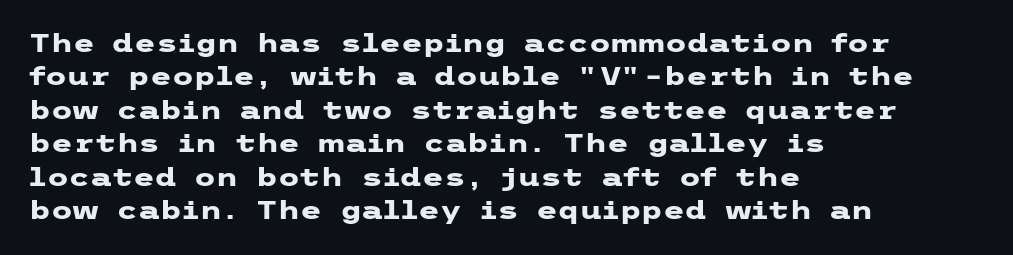
Q: Is the text bold? A: Yes.
Q: Is the text italic (slanted)? A: No, it is upright.
Q: Is the text underlined? A: No.
Q: How is the paragraph aligned? A: Left-aligned.
Q: Is the spacing between letters normal or unusually wide? A: Normal.
Q: Is the spacing between lines tight, normal or loose? A: Normal.
